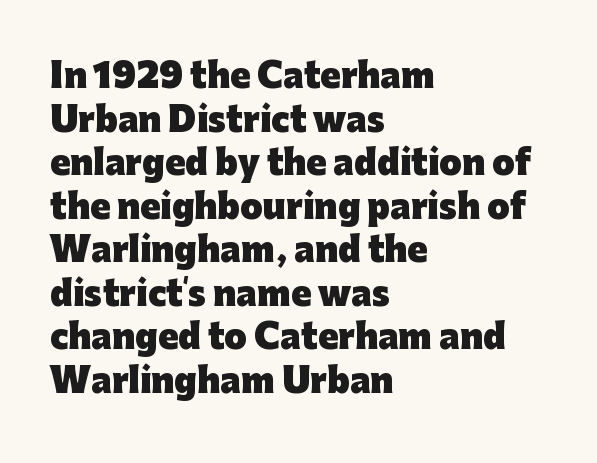
The image shows 33 px heavy sans-serif type, upright; set left-aligned, normal line spacing (1.32x), normal letter spacing, not underlined; low stroke contrast and a medium x-height.
